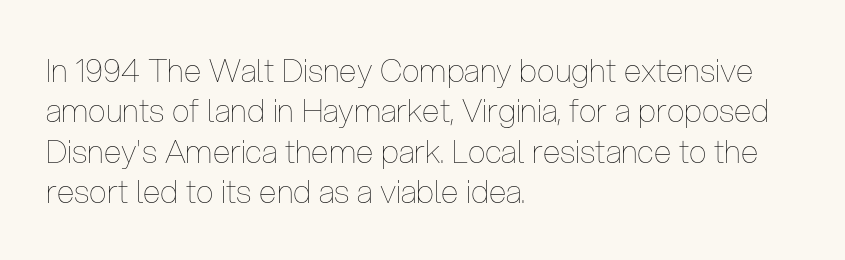
The image shows 32 px thin, condensed type, upright; set left-aligned, normal line spacing (1.26x), normal letter spacing, not underlined; low stroke contrast and a medium x-height.
